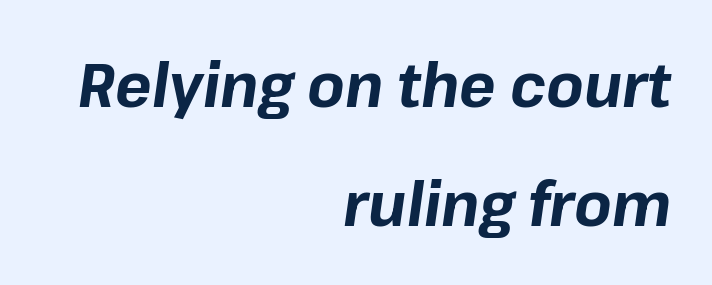
{"italic": "yes", "lean": "right", "slant_degrees": 8, "bold": "yes", "weight": "bold", "width": "normal", "stroke_contrast": "low", "x_height": "medium", "monospaced": "no", "underline": "no", "align": "right", "line_spacing": "loose", "line_spacing_ratio": 1.95, "letter_spacing": "normal", "letter_spacing_em": 0.0, "glyph_px": 61}
